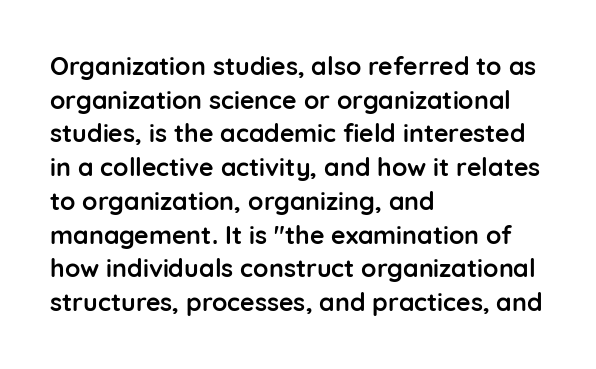
The image shows 25 px bold type, upright; set left-aligned, normal line spacing (1.35x), normal letter spacing, not underlined.
